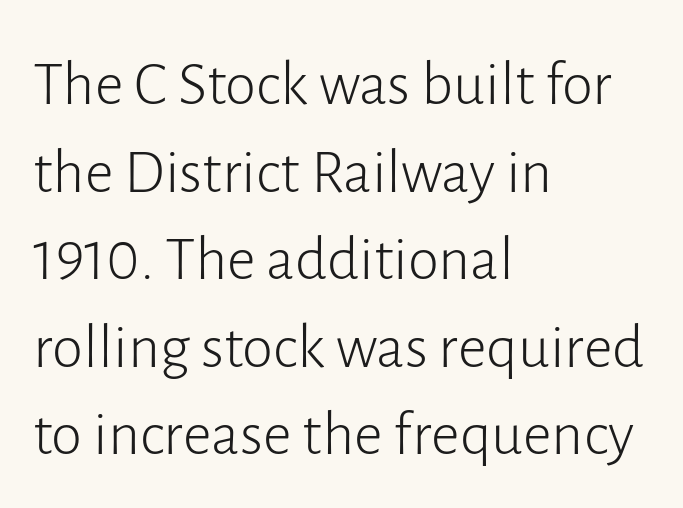
Q: Is the text bold? A: No.
Q: Is the text italic (slanted)? A: No, it is upright.
Q: Is the typeface a serif or a sans-serif typeface? A: Sans-serif.
Q: Is the text underlined? A: No.
Q: How is the paragraph aligned? A: Left-aligned.
Q: Is the spacing between letters normal or unusually wide? A: Normal.
Q: Is the spacing between lines tight, normal or loose? A: Normal.
Q: Width (condensed, normal, or wide)? A: Normal.
Q: Stroke contrast? A: Low.
Q: x-height? A: Medium.
Q: Monospaced? A: No.
